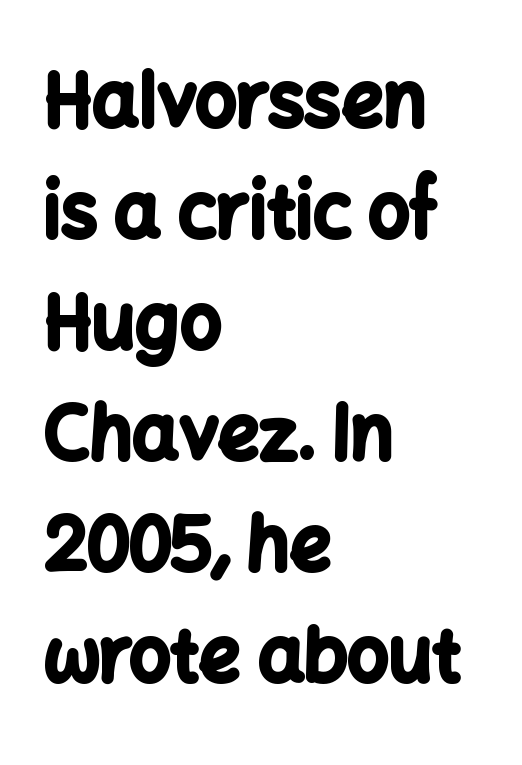
Q: Is the text bold? A: Yes.
Q: Is the text italic (slanted)? A: No, it is upright.
Q: Is the typeface a serif or a sans-serif typeface? A: Sans-serif.
Q: Is the text underlined? A: No.
Q: How is the paragraph aligned? A: Left-aligned.
Q: Is the spacing between letters normal or unusually wide? A: Normal.
Q: Is the spacing between lines tight, normal or loose? A: Normal.
Q: Width (condensed, normal, or wide)? A: Normal.
Q: Stroke contrast? A: Low.
Q: x-height? A: Medium.
Q: Monospaced? A: No.
